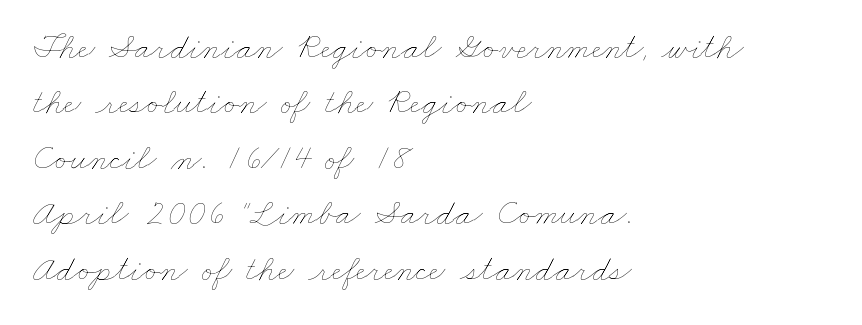
The space directly below the letters is spotless. Line spacing here is normal. These lines are rendered in a variable-pitch font. These lines stack with their left ends in a neat column. This is not heavy type; no bold has been used. The passage shown has conventional tracking throughout.
